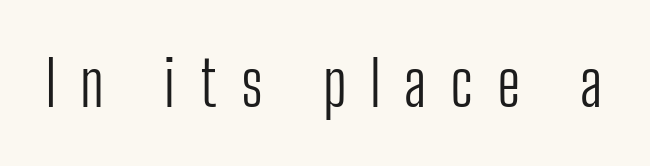
Q: Is the text bold? A: No.
Q: Is the text italic (slanted)? A: No, it is upright.
Q: Is the typeface a serif or a sans-serif typeface? A: Sans-serif.
Q: Is the text underlined? A: No.
Q: Is the spacing between letters normal or unusually wide? A: Unusually wide.
Q: Width (condensed, normal, or wide)? A: Condensed.
Q: Stroke contrast? A: Low.
Q: x-height? A: Medium.
Q: Monospaced? A: No.
